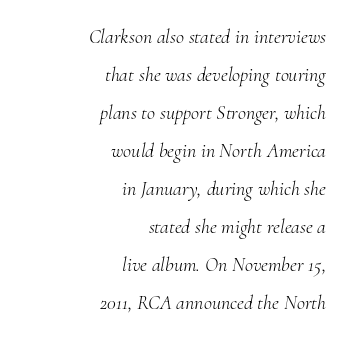
Q: Is the text bold? A: No.
Q: Is the text italic (slanted)? A: Yes, it leans right by about 10 degrees.
Q: Is the text underlined? A: No.
Q: How is the paragraph aligned? A: Right-aligned.
Q: Is the spacing between letters normal or unusually wide? A: Normal.
Q: Is the spacing between lines tight, normal or loose? A: Loose.
